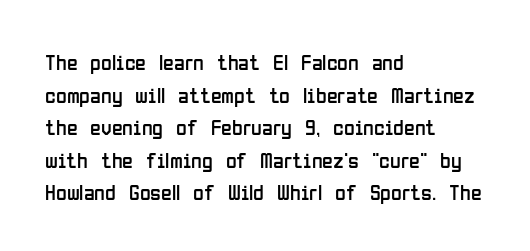
{"italic": "no", "bold": "no", "underline": "no", "align": "left", "line_spacing": "normal", "line_spacing_ratio": 1.48, "letter_spacing": "normal", "letter_spacing_em": 0.0, "glyph_px": 22}
